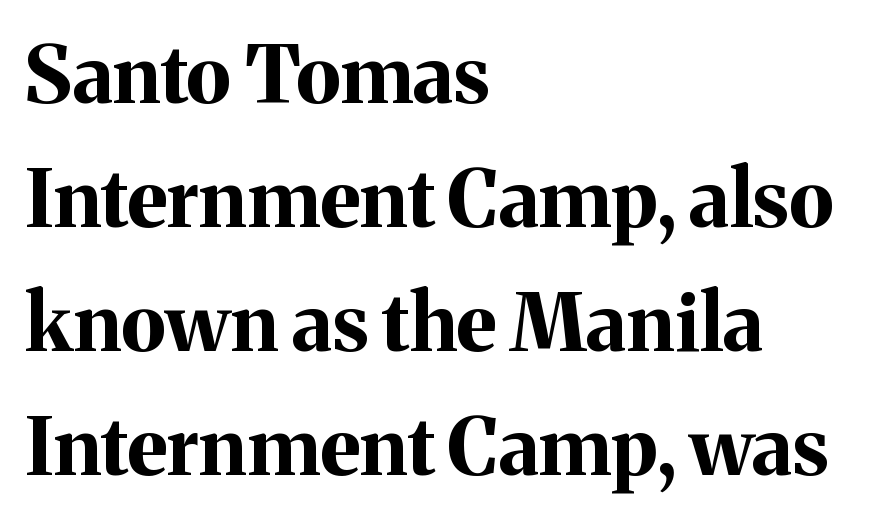
The gap between lines stays unmarked. Is the block centered? No — it sits flush against the left margin. Every letter is thick-stroked: bold, no question. Each new line begins a customary step beneath the previous one.
